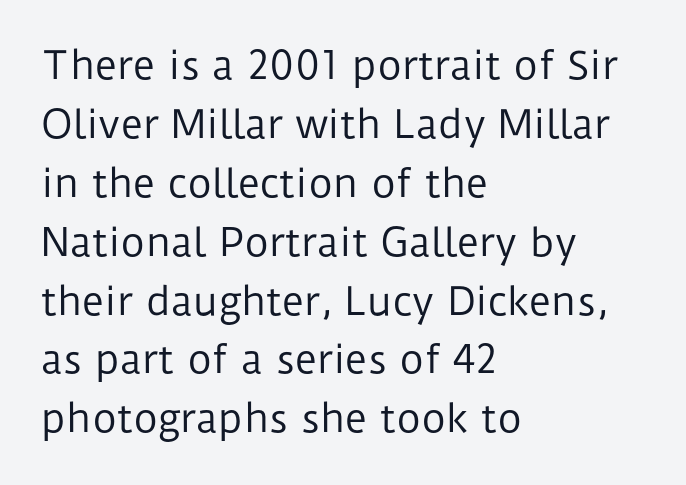
Q: Is the text bold? A: No.
Q: Is the text italic (slanted)? A: No, it is upright.
Q: Is the typeface a serif or a sans-serif typeface? A: Sans-serif.
Q: Is the text underlined? A: No.
Q: How is the paragraph aligned? A: Left-aligned.
Q: Is the spacing between letters normal or unusually wide? A: Normal.
Q: Is the spacing between lines tight, normal or loose? A: Normal.
Q: Width (condensed, normal, or wide)? A: Normal.
Q: Stroke contrast? A: Low.
Q: x-height? A: Medium.
Q: Monospaced? A: No.
